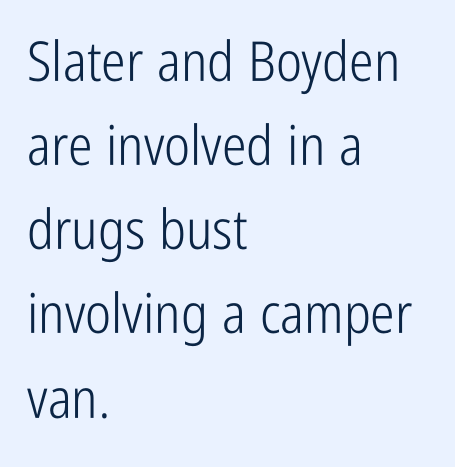
The image shows 55 px light, condensed sans-serif type, upright; set left-aligned, normal line spacing (1.53x), normal letter spacing, not underlined; low stroke contrast and a medium x-height.
